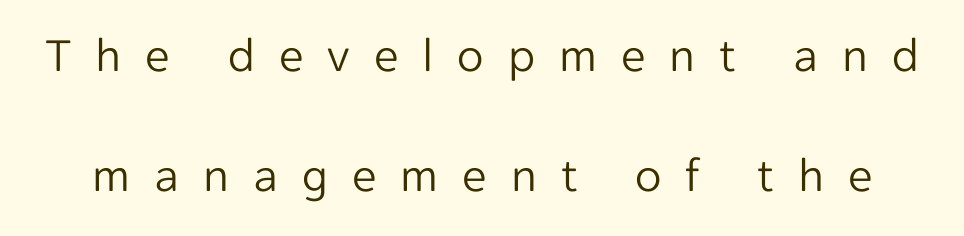
{"serif": "no", "italic": "no", "bold": "no", "weight": "light", "width": "normal", "stroke_contrast": "low", "x_height": "medium", "monospaced": "no", "underline": "no", "line_spacing": "loose", "line_spacing_ratio": 2.44, "letter_spacing": "wide", "letter_spacing_em": 0.49, "glyph_px": 49}
